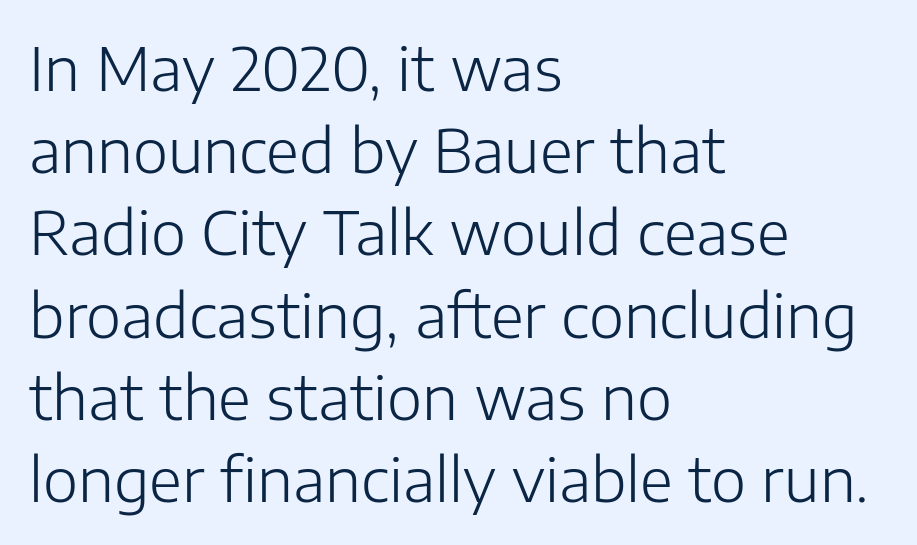
{"serif": "no", "italic": "no", "bold": "no", "weight": "light", "width": "normal", "stroke_contrast": "low", "x_height": "medium", "monospaced": "no", "underline": "no", "align": "left", "line_spacing": "normal", "line_spacing_ratio": 1.37, "letter_spacing": "normal", "letter_spacing_em": 0.0, "glyph_px": 60}
